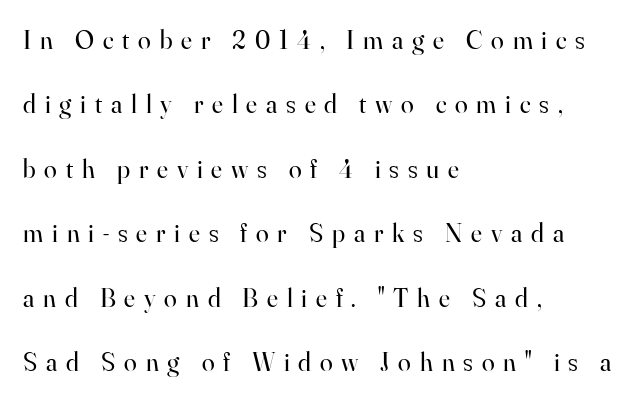
{"italic": "no", "bold": "no", "underline": "no", "align": "left", "line_spacing": "loose", "line_spacing_ratio": 2.48, "letter_spacing": "wide", "letter_spacing_em": 0.34, "glyph_px": 26}
